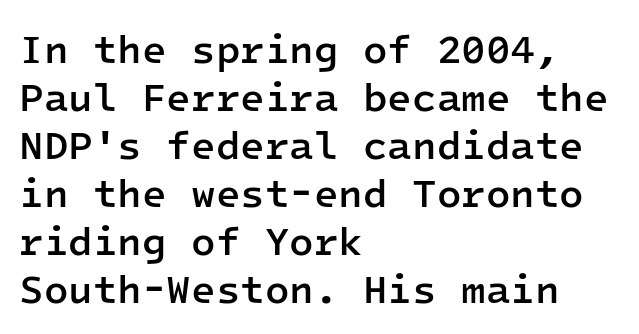
The letters carry no serifs — their stems end cleanly without finishing strokes. Which margin do the lines hug? The left one — the right edge is uneven. Spacing verdict: monospaced, one width for all characters. Posture: vertical. The passage shown is not underscored anywhere.
